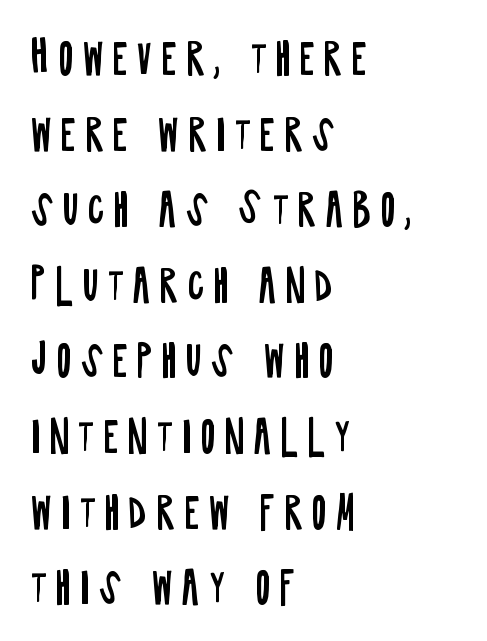
Spacing verdict: proportional, widths tailored to each character. No italicization has been applied; the sample stays upright. Underline: absent. Stroke terminals: plain, sans-serif.
